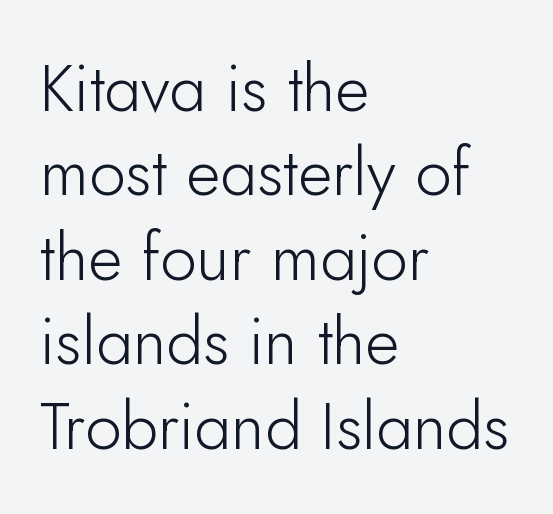
Q: Is the text bold? A: No.
Q: Is the text italic (slanted)? A: No, it is upright.
Q: Is the typeface a serif or a sans-serif typeface? A: Sans-serif.
Q: Is the text underlined? A: No.
Q: How is the paragraph aligned? A: Left-aligned.
Q: Is the spacing between letters normal or unusually wide? A: Normal.
Q: Is the spacing between lines tight, normal or loose? A: Normal.
Q: Width (condensed, normal, or wide)? A: Normal.
Q: Stroke contrast? A: Low.
Q: x-height? A: Small.
Q: Monospaced? A: No.
